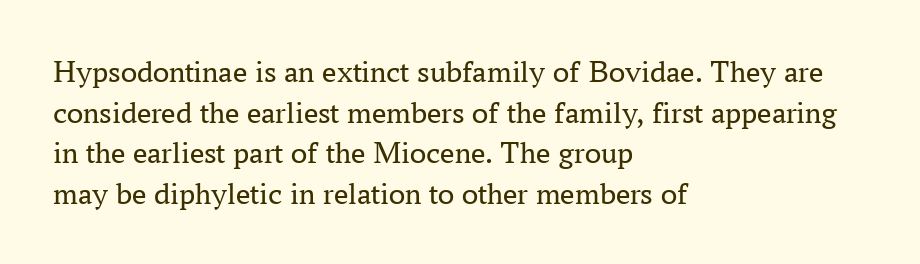
The image shows 32 px regular-weight serif type, upright; set left-aligned, normal line spacing (1.27x), normal letter spacing, not underlined; medium stroke contrast and a medium x-height.
